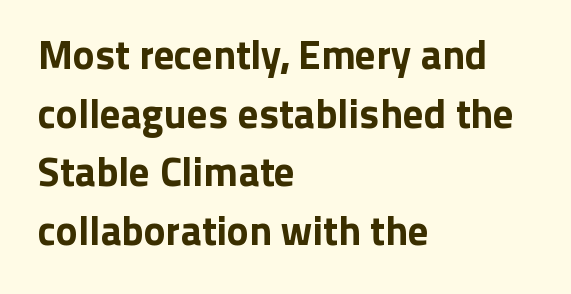
{"serif": "no", "italic": "no", "width": "normal", "stroke_contrast": "low", "x_height": "medium", "monospaced": "no", "underline": "no", "align": "left", "line_spacing": "normal", "line_spacing_ratio": 1.43, "letter_spacing": "normal", "letter_spacing_em": 0.0, "glyph_px": 41}
